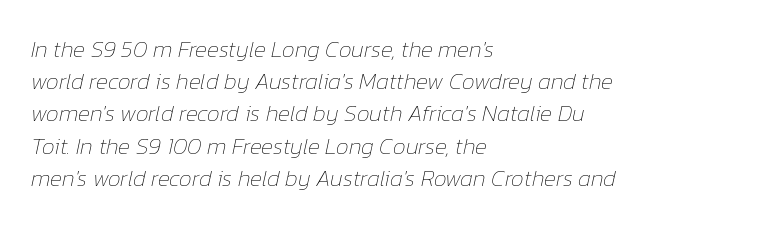
Q: Is the text bold? A: No.
Q: Is the text italic (slanted)? A: Yes, it leans right by about 12 degrees.
Q: Is the text underlined? A: No.
Q: How is the paragraph aligned? A: Left-aligned.
Q: Is the spacing between letters normal or unusually wide? A: Normal.
Q: Is the spacing between lines tight, normal or loose? A: Normal.
